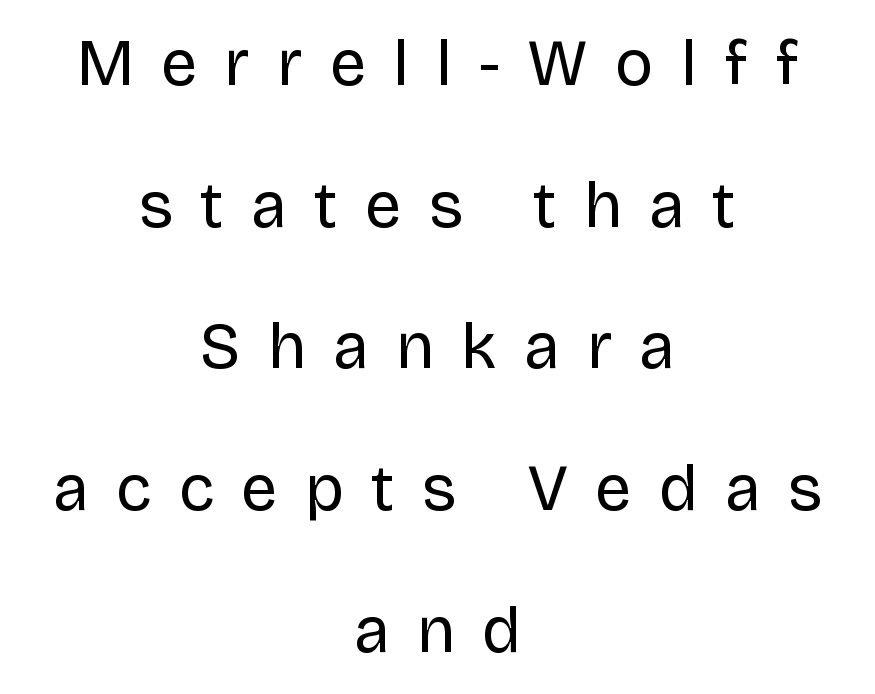
The glyphs in this specimen are sans serif. Neither beginnings nor endings align; midpoints do. Looks like regular typesetting: each glyph gets only the width it needs. The block of text is sparse from top to bottom, with ample space between rows. Any mark beneath the type? The region is blank. Is the letter spacing exaggerated? Yes — the characters are pushed far apart.
